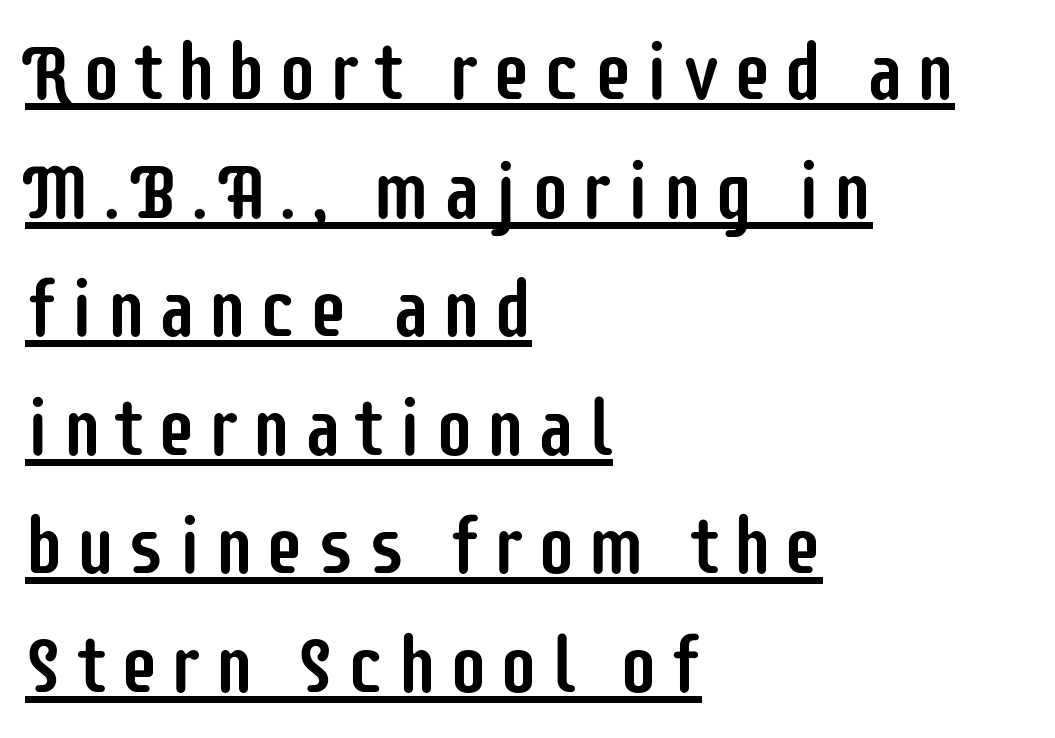
Q: Is the text italic (slanted)? A: No, it is upright.
Q: Is the typeface a serif or a sans-serif typeface? A: Sans-serif.
Q: Is the text underlined? A: Yes.
Q: How is the paragraph aligned? A: Left-aligned.
Q: Is the spacing between lines tight, normal or loose? A: Normal.
Q: Width (condensed, normal, or wide)? A: Condensed.
Q: Stroke contrast? A: Low.
Q: x-height? A: Large.
Q: Monospaced? A: No.
